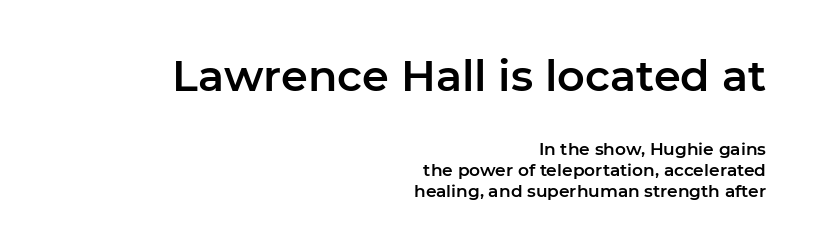
Q: Is the text italic (slanted)? A: No, it is upright.
Q: Is the typeface a serif or a sans-serif typeface? A: Sans-serif.
Q: Is the text underlined? A: No.
Q: How is the paragraph aligned? A: Right-aligned.
Q: Is the spacing between letters normal or unusually wide? A: Normal.
Q: Is the spacing between lines tight, normal or loose? A: Normal.
Q: Which block of text is set in a larger size, the first (top) or the second (bottom)? A: The first (top) one.
Q: Width (condensed, normal, or wide)? A: Normal.
Q: Stroke contrast? A: Low.
Q: x-height? A: Medium.
Q: Monospaced? A: No.
